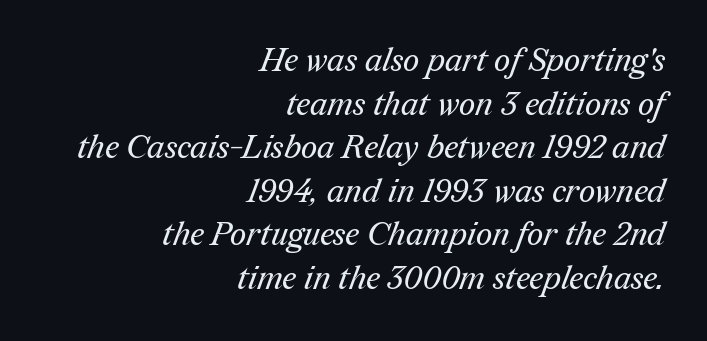
{"serif": "yes", "bold": "no", "weight": "regular", "width": "normal", "stroke_contrast": "medium", "x_height": "medium", "monospaced": "no", "underline": "no", "align": "right", "line_spacing": "normal", "line_spacing_ratio": 1.36, "letter_spacing": "normal", "letter_spacing_em": 0.0, "glyph_px": 32}
